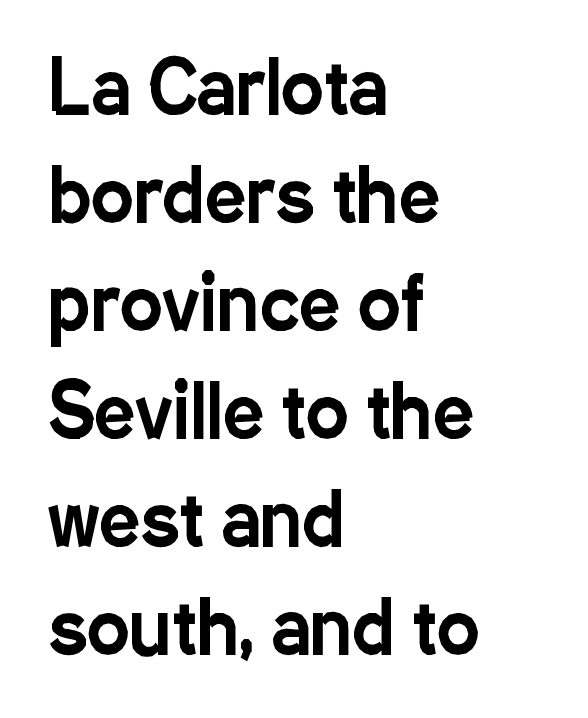
This rendering uses left alignment, leaving the right contour irregular. Letterform terminals end flat and unadorned throughout the passage. Note the varied advance widths — an 'i' is clearly narrower than an 'm'. Unmarked baselines from the first word to the last. Ordinary non-slanted type is in use. Each word holds together tightly as a unit, with standard inter-letter gaps.
